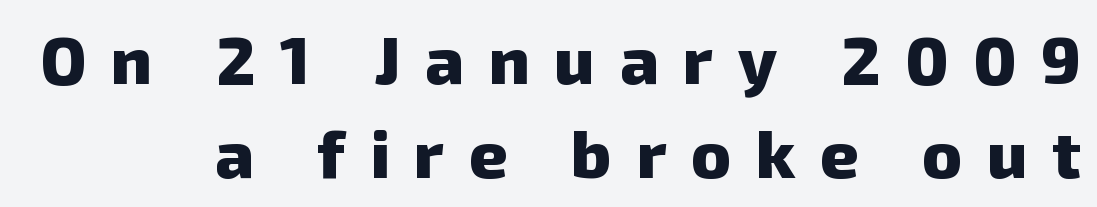
Inter-character spacing is expanded well beyond the font's built-in metrics. Think of a printed novel: that variable character pitch is what you see here. This is heavy type, rendered in bold. Quick note: interline space is typical. Letters rest on an invisible, unmarked baseline.
